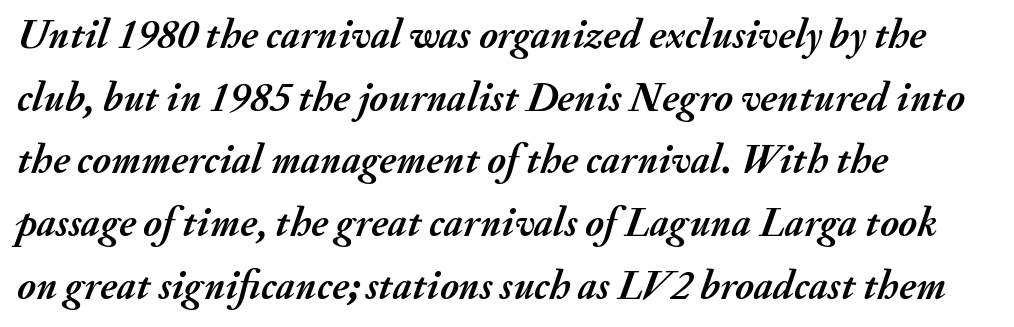
Descender tails drop into unmarked territory. Caption: standard tracking, unaltered. Heft: maximum for text — a bold. A typesetter would call this proportional, since set widths differ per character. Whoever set this chose a conventional vertical rhythm. The typography opts for an oblique posture over an upright one.
